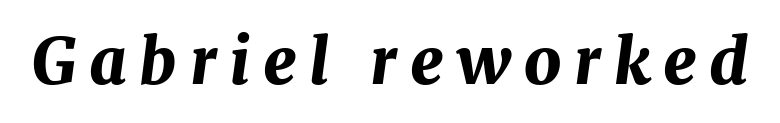
{"italic": "yes", "lean": "right", "slant_degrees": 7, "bold": "yes", "weight": "bold", "width": "normal", "stroke_contrast": "medium", "x_height": "medium", "monospaced": "no", "underline": "no", "letter_spacing": "wide", "letter_spacing_em": 0.2, "glyph_px": 64}
